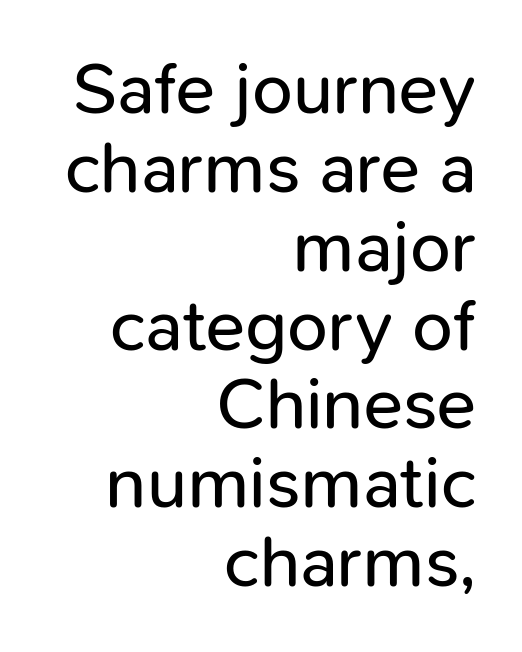
The image shows 73 px regular-weight sans-serif type, upright; set right-aligned, tight line spacing (1.08x), normal letter spacing, not underlined; low stroke contrast and a medium x-height.
